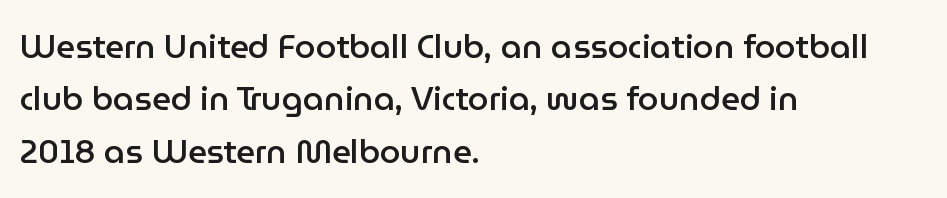
{"serif": "no", "italic": "no", "bold": "semi", "weight": "semibold", "width": "normal", "stroke_contrast": "low", "x_height": "medium", "monospaced": "no", "underline": "no", "align": "left", "line_spacing": "normal", "line_spacing_ratio": 1.59, "letter_spacing": "normal", "letter_spacing_em": 0.0, "glyph_px": 33}
